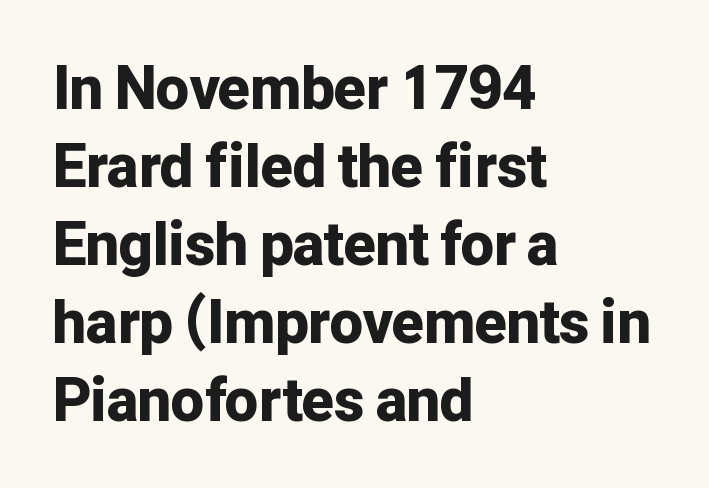
Q: Is the text bold? A: Yes.
Q: Is the text italic (slanted)? A: No, it is upright.
Q: Is the typeface a serif or a sans-serif typeface? A: Sans-serif.
Q: Is the text underlined? A: No.
Q: How is the paragraph aligned? A: Left-aligned.
Q: Is the spacing between letters normal or unusually wide? A: Normal.
Q: Is the spacing between lines tight, normal or loose? A: Normal.
Q: Width (condensed, normal, or wide)? A: Normal.
Q: Stroke contrast? A: Low.
Q: x-height? A: Medium.
Q: Monospaced? A: No.
